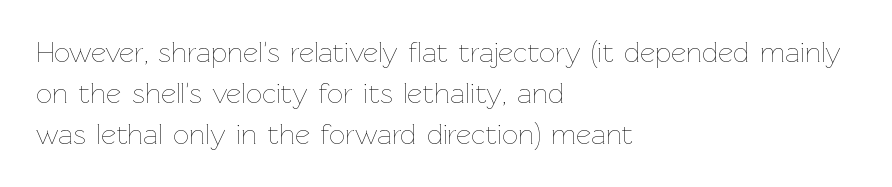
The image shows 29 px thin type, upright; set left-aligned, normal line spacing (1.41x), normal letter spacing, not underlined; low stroke contrast and a medium x-height.
